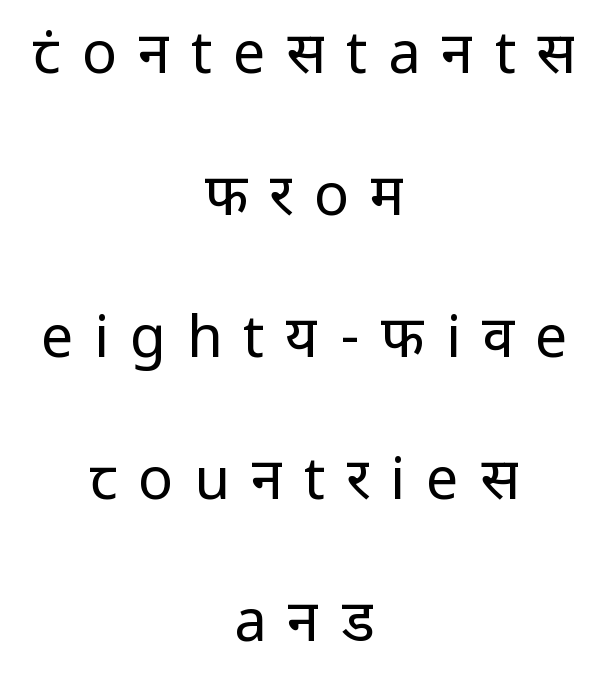
Does extra space separate the letters? Yes, quite a lot of it. Just letters on the line, the space beneath them empty. Is this a heavy cut? Hardly; it is regular or lighter. The paragraph has two soft edges and a firm central axis. Classification — sans serif.
